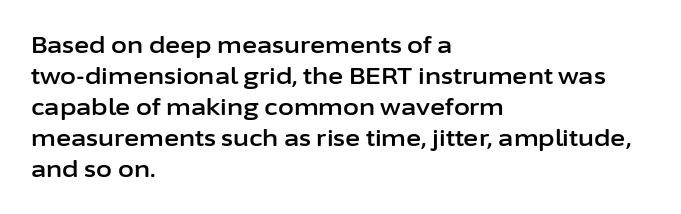
The image shows 23 px text type, upright; set left-aligned, normal line spacing (1.35x), normal letter spacing, not underlined.
